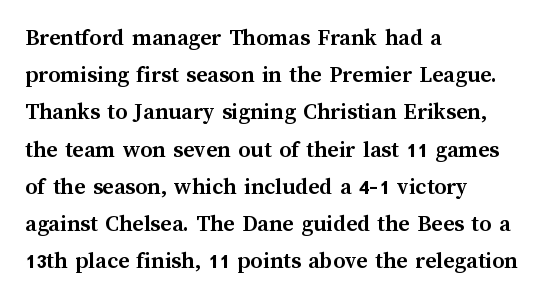
The image shows 24 px bold type, upright; set left-aligned, normal line spacing (1.55x), normal letter spacing, not underlined.
